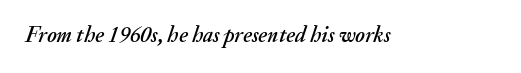
{"italic": "yes", "lean": "right", "slant_degrees": 20, "underline": "no", "letter_spacing": "normal", "letter_spacing_em": 0.0, "glyph_px": 22}
